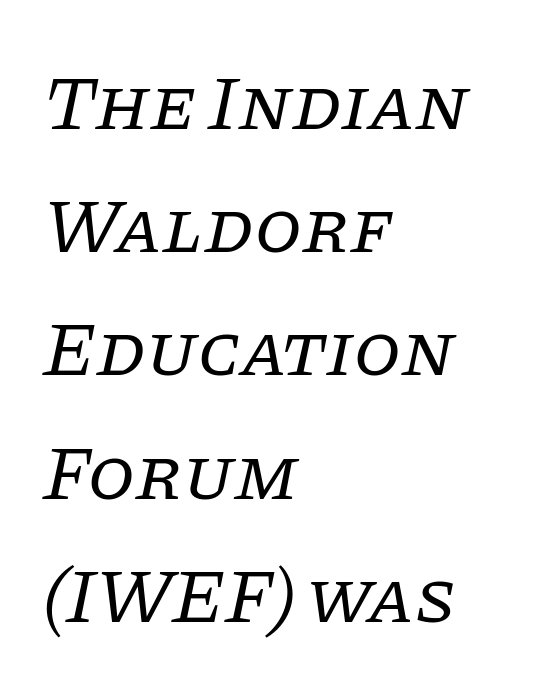
Q: Is the text bold? A: No.
Q: Is the text italic (slanted)? A: Yes, it leans right by about 11 degrees.
Q: Is the typeface a serif or a sans-serif typeface? A: Serif.
Q: Is the text underlined? A: No.
Q: How is the paragraph aligned? A: Left-aligned.
Q: Is the spacing between letters normal or unusually wide? A: Normal.
Q: Is the spacing between lines tight, normal or loose? A: Normal.
Q: Width (condensed, normal, or wide)? A: Normal.
Q: Stroke contrast? A: Low.
Q: x-height? A: Large.
Q: Monospaced? A: No.
